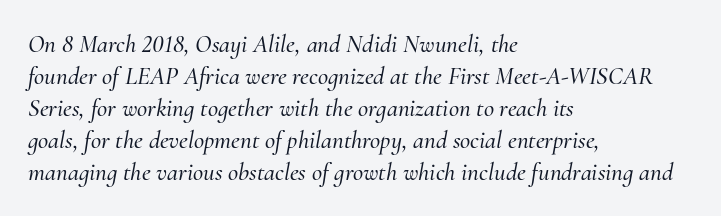
The image shows 25 px text type, italic (leaning right); set left-aligned, normal line spacing (1.28x), normal letter spacing, not underlined.
